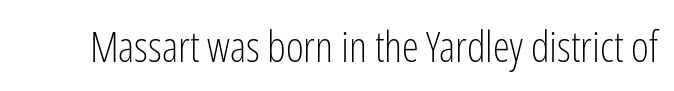
The image shows 43 px light, condensed sans-serif type, upright; set normal letter spacing, not underlined; low stroke contrast and a medium x-height.
